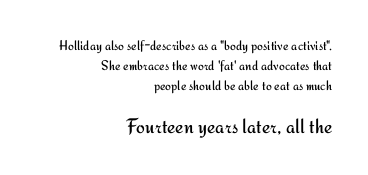
Q: Is the text bold? A: No.
Q: Is the text italic (slanted)? A: No, it is upright.
Q: Is the text underlined? A: No.
Q: How is the paragraph aligned? A: Right-aligned.
Q: Is the spacing between letters normal or unusually wide? A: Normal.
Q: Is the spacing between lines tight, normal or loose? A: Normal.
Q: Which block of text is set in a larger size, the first (top) or the second (bottom)? A: The second (bottom) one.
